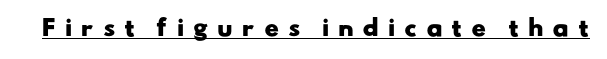
{"bold": "yes", "underline": "yes", "letter_spacing": "wide", "letter_spacing_em": 0.4, "glyph_px": 22}
